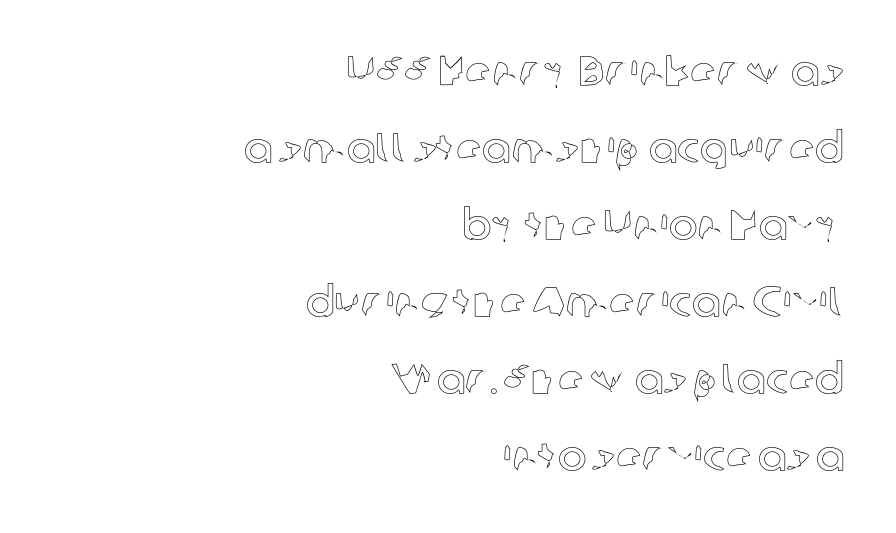
The image shows 43 px text type, upright; set right-aligned, line spacing 1.79x, normal letter spacing, not underlined; a medium x-height.
